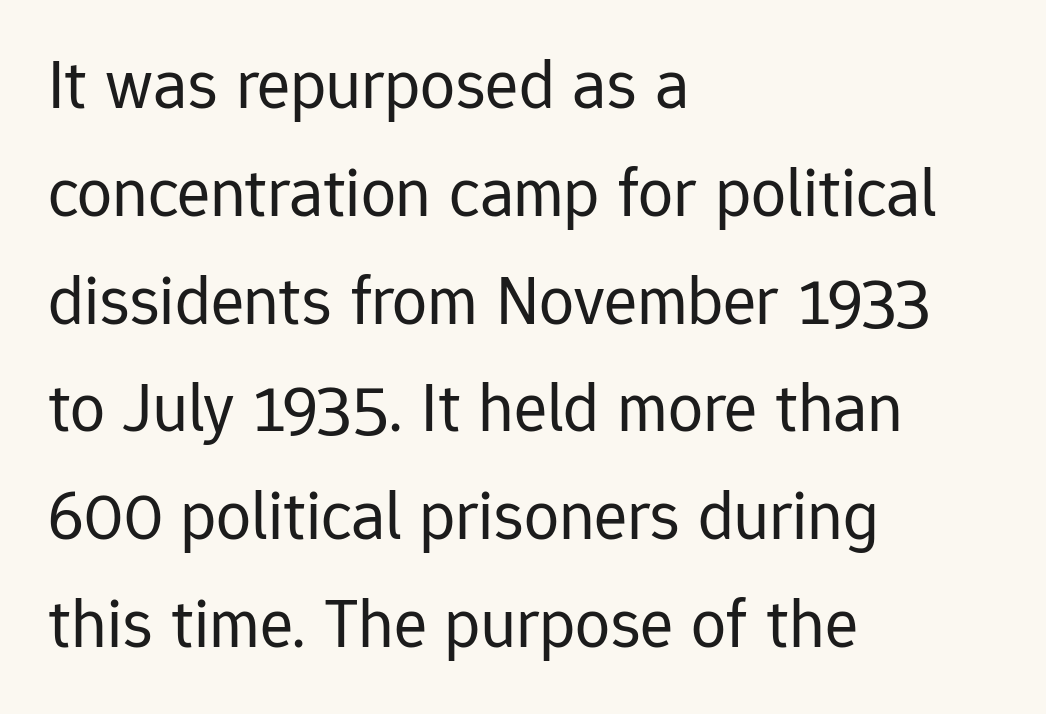
Q: Is the text bold? A: No.
Q: Is the text italic (slanted)? A: No, it is upright.
Q: Is the typeface a serif or a sans-serif typeface? A: Sans-serif.
Q: Is the text underlined? A: No.
Q: How is the paragraph aligned? A: Left-aligned.
Q: Is the spacing between letters normal or unusually wide? A: Normal.
Q: Is the spacing between lines tight, normal or loose? A: Normal.
Q: Width (condensed, normal, or wide)? A: Normal.
Q: Stroke contrast? A: Low.
Q: x-height? A: Medium.
Q: Monospaced? A: No.
